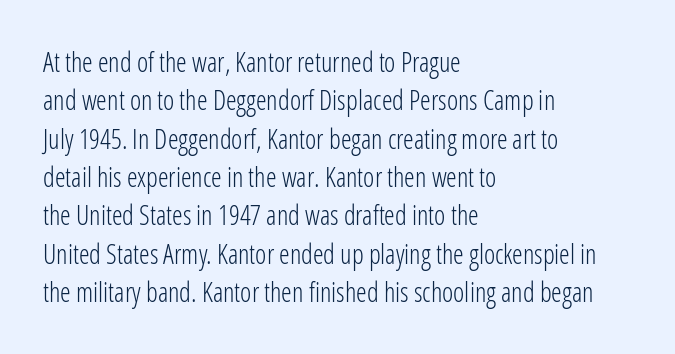
The image shows 27 px text type, upright; set left-aligned, normal line spacing (1.42x), normal letter spacing, not underlined.
